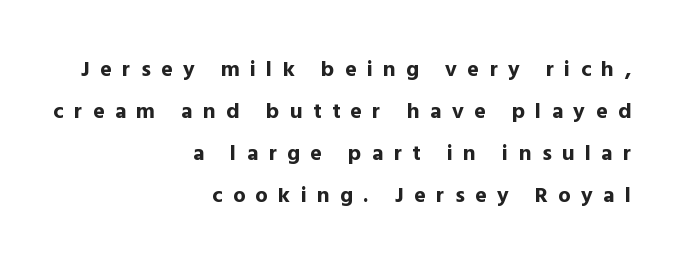
Is the letter spacing exaggerated? Yes — the characters are pushed far apart. Quick note: underline off. In terms of weight, the rendering is a true, heavy bold. The typesetter chose a ragged-left arrangement here. Students, observe: this is what heavily led, spacious text looks like. Posture: straight, roman, zero tilt.
